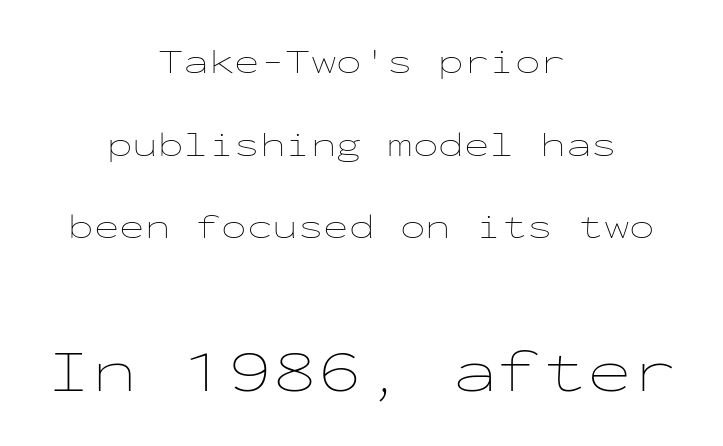
Q: Is the text bold? A: No.
Q: Is the text italic (slanted)? A: No, it is upright.
Q: Is the text underlined? A: No.
Q: How is the paragraph aligned? A: Centered.
Q: Is the spacing between letters normal or unusually wide? A: Normal.
Q: Is the spacing between lines tight, normal or loose? A: Loose.
Q: Which block of text is set in a larger size, the first (top) or the second (bottom)? A: The second (bottom) one.
Q: Width (condensed, normal, or wide)? A: Wide.
Q: Stroke contrast? A: Low.
Q: x-height? A: Medium.
Q: Monospaced? A: Yes.
